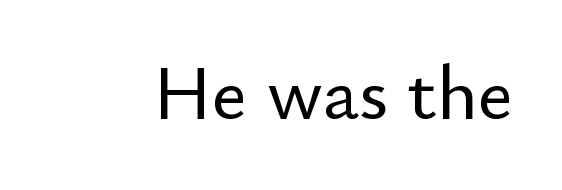
{"serif": "no", "italic": "no", "width": "normal", "stroke_contrast": "low", "x_height": "small", "monospaced": "no", "underline": "no", "letter_spacing": "normal", "letter_spacing_em": 0.0, "glyph_px": 77}
